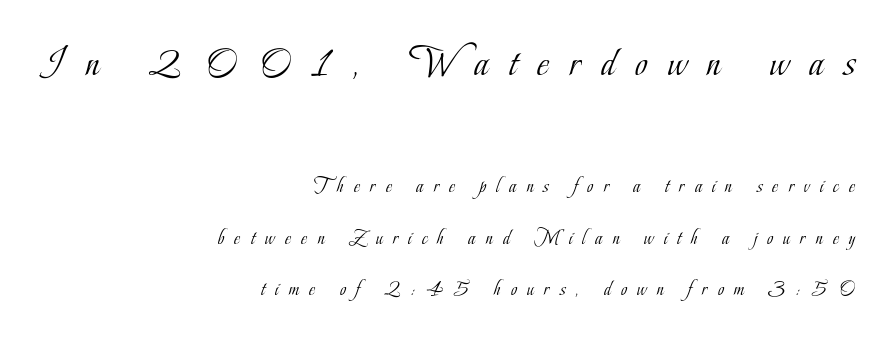
Q: Is the text bold? A: No.
Q: Is the text italic (slanted)? A: Yes.
Q: Is the typeface a serif or a sans-serif typeface? A: Serif.
Q: Is the text underlined? A: No.
Q: How is the paragraph aligned? A: Right-aligned.
Q: Is the spacing between letters normal or unusually wide? A: Unusually wide.
Q: Is the spacing between lines tight, normal or loose? A: Loose.
Q: Which block of text is set in a larger size, the first (top) or the second (bottom)? A: The first (top) one.
Q: Width (condensed, normal, or wide)? A: Condensed.
Q: Stroke contrast? A: Low.
Q: x-height? A: Small.
Q: Monospaced? A: No.
